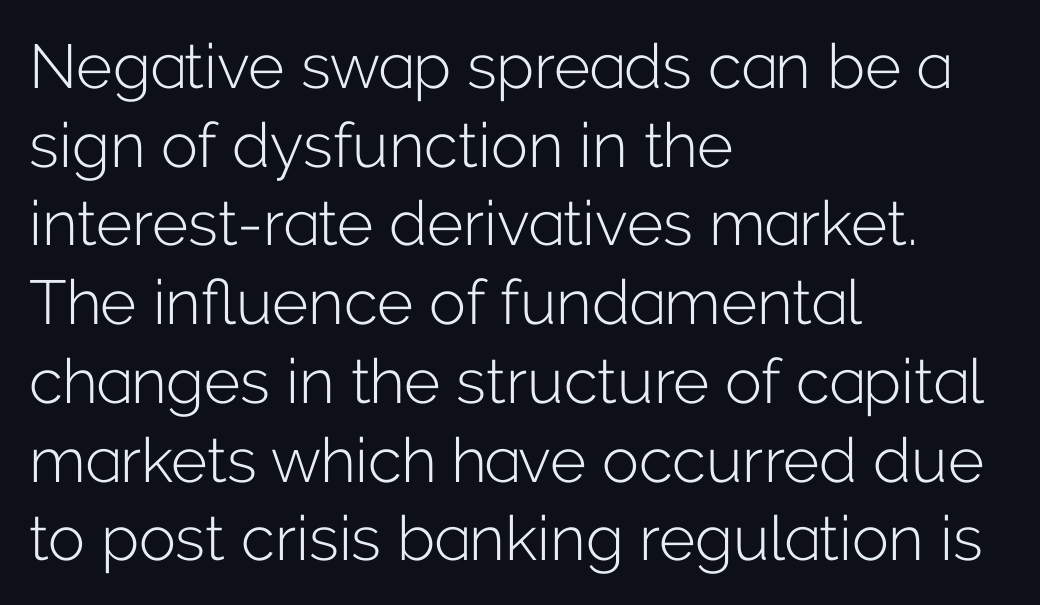
The image shows 62 px light sans-serif type, upright; set left-aligned, normal line spacing (1.27x), normal letter spacing, not underlined; low stroke contrast and a medium x-height.
